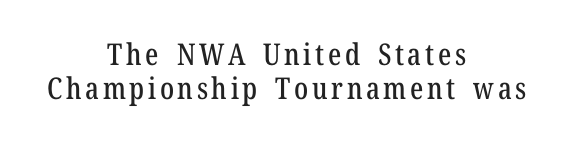
Q: Is the text italic (slanted)? A: No, it is upright.
Q: Is the typeface a serif or a sans-serif typeface? A: Serif.
Q: Is the text underlined? A: No.
Q: How is the paragraph aligned? A: Centered.
Q: Is the spacing between lines tight, normal or loose? A: Tight.
Q: Width (condensed, normal, or wide)? A: Condensed.
Q: Stroke contrast? A: Low.
Q: x-height? A: Medium.
Q: Monospaced? A: No.
